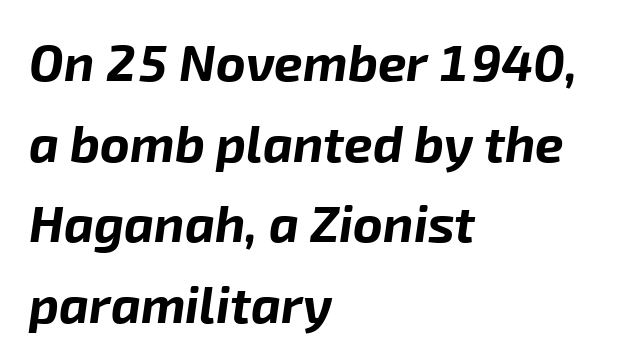
Summary of vertical rhythm: regular, with standard interline spacing. The typesetting leans heavy: a genuine bold. The specimen reads as italic at a glance. This sample is left-justified, so line endings fall wherever the words run out. The area under the type is left untouched.
